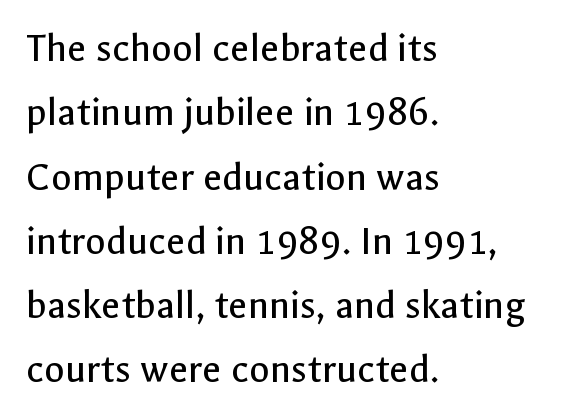
Rule under the text: the space is simply empty. Does the type have serifs? No, each stem ends abruptly. Do the characters align in a grid? No, the font is proportional. The designer left line spacing at the default.
